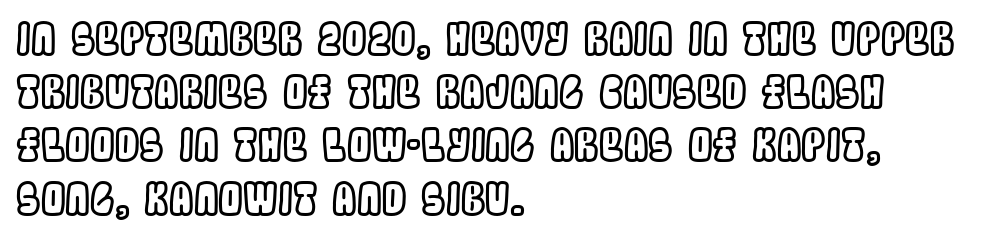
The image shows 44 px condensed type, upright; set left-aligned, line spacing 1.21x, normal letter spacing, not underlined; a large x-height.
